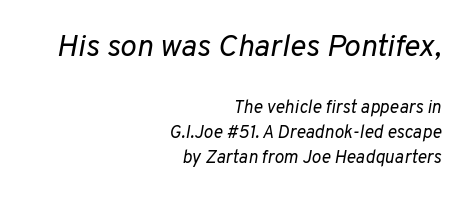
Q: Is the text bold? A: No.
Q: Is the text italic (slanted)? A: Yes, it leans right by about 10 degrees.
Q: Is the text underlined? A: No.
Q: How is the paragraph aligned? A: Right-aligned.
Q: Is the spacing between letters normal or unusually wide? A: Normal.
Q: Is the spacing between lines tight, normal or loose? A: Normal.
Q: Which block of text is set in a larger size, the first (top) or the second (bottom)? A: The first (top) one.
Q: Width (condensed, normal, or wide)? A: Normal.
Q: Stroke contrast? A: Low.
Q: x-height? A: Medium.
Q: Monospaced? A: No.
